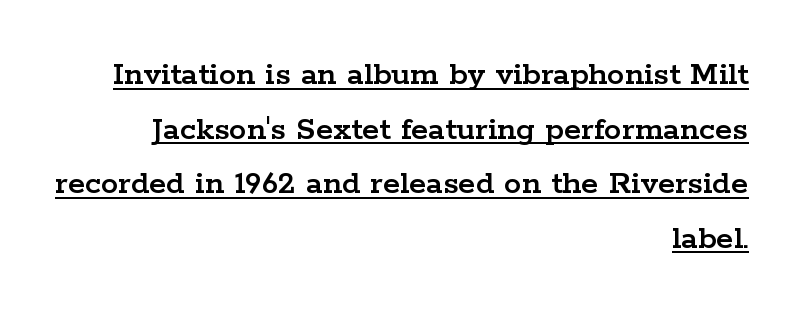
The typography opts for an upright posture over an oblique one. In terms of letterform style, serifs are clearly present. The passage shown stacks its lines at a standard gap. The lines in this sample share a right terminus and differ only in where they begin. In designer terms, the underline attribute is active on this setting. There is no visible air inserted between adjacent glyphs.
